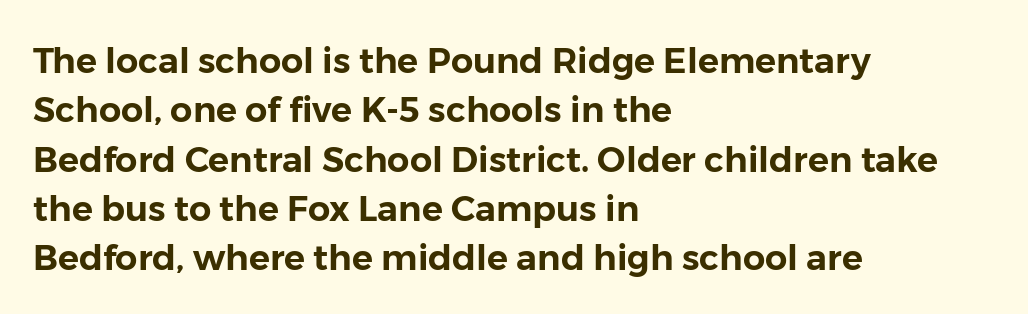
The image shows 35 px sans-serif type, upright; set left-aligned, normal line spacing (1.41x), normal letter spacing, not underlined; low stroke contrast and a medium x-height.
